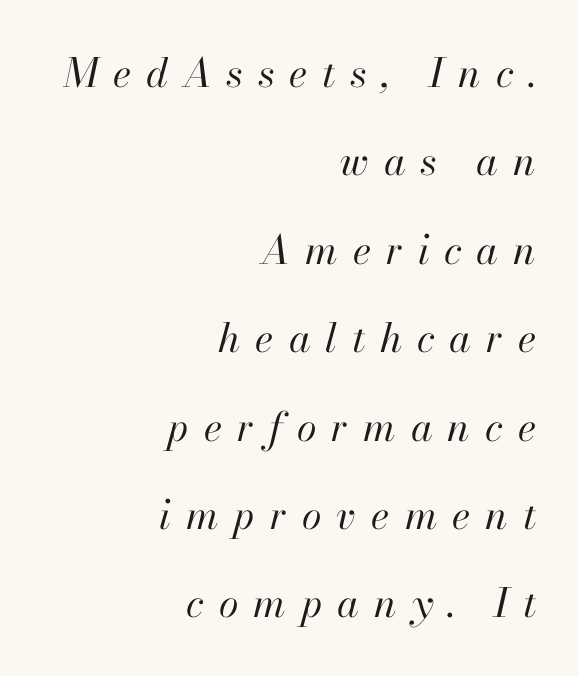
{"italic": "yes", "lean": "right", "slant_degrees": 13, "bold": "no", "weight": "regular", "width": "normal", "stroke_contrast": "high", "x_height": "small", "monospaced": "no", "underline": "no", "align": "right", "line_spacing": "loose", "line_spacing_ratio": 2.21, "letter_spacing": "wide", "letter_spacing_em": 0.37, "glyph_px": 40}
